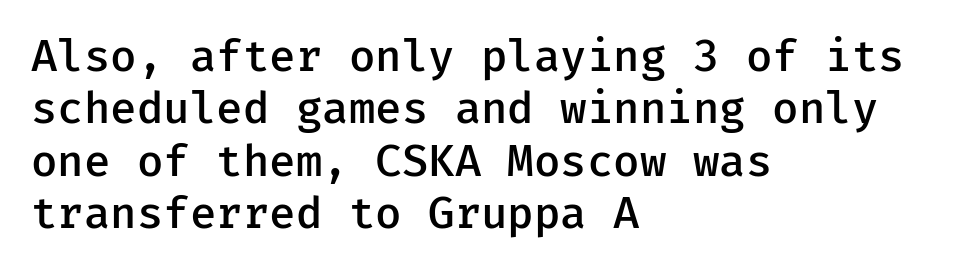
Is the letter spacing exaggerated? No — it looks like the ordinary default. The characters look somewhat weighty, a semibold short of true bold. Only glyphs here, with clear space below each row. If you drew a ruler down the left edge, every line would touch it. No feet cap the strokes, marking this as sans-serif type.
